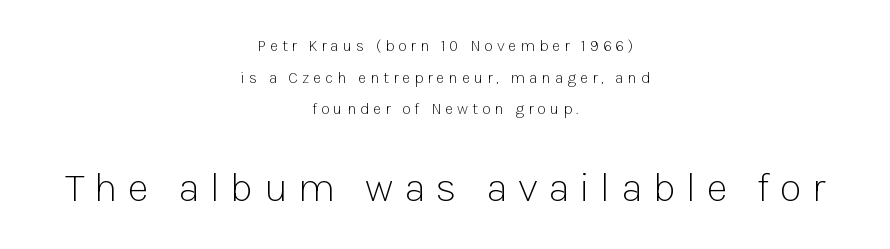
{"serif": "no", "italic": "no", "bold": "no", "weight": "light", "width": "normal", "stroke_contrast": "low", "x_height": "medium", "monospaced": "no", "underline": "no", "align": "center", "line_spacing": "loose", "line_spacing_ratio": 1.97, "letter_spacing": "wide", "letter_spacing_em": 0.25, "larger_block": "second", "size_ratio": 2.56, "glyph_px": 41}
